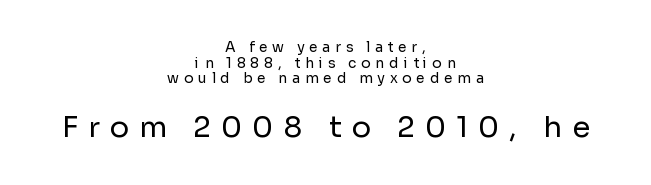
No letter is thick-stroked: the sample isn't bold. This rendering uses center alignment, leaving both contours irregular but symmetric. You can tell it's not italic because the verticals are truly vertical. The typeface chosen for these lines omits serifs.
